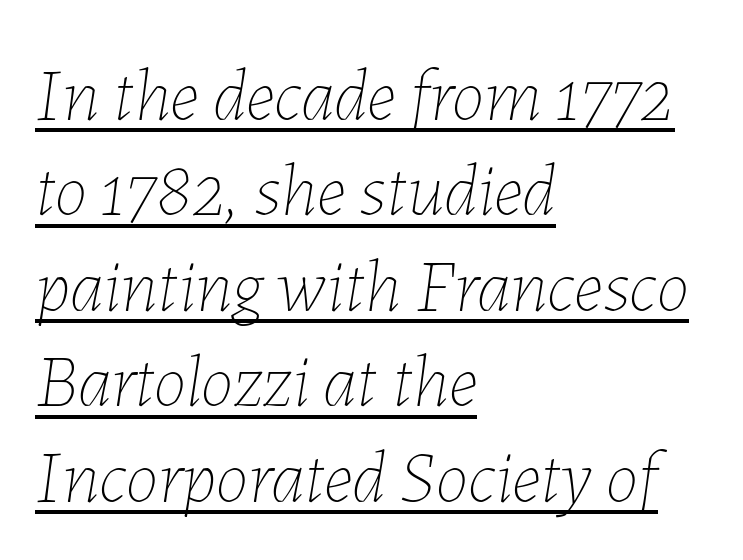
Default kerning and tracking; the words read as compact shapes. Slant detected: the letters are inclined. A rule runs beneath these lines of type. Note the varied advance widths — an 'i' is clearly narrower than an 'm'. The lines sit at an ordinary, default distance from one another.
